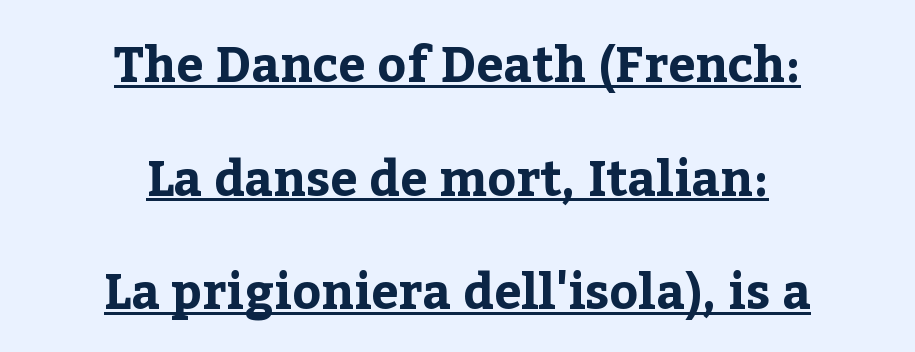
{"serif": "yes", "italic": "no", "bold": "yes", "weight": "bold", "width": "normal", "stroke_contrast": "low", "x_height": "medium", "monospaced": "no", "underline": "yes", "align": "center", "line_spacing": "loose", "line_spacing_ratio": 2.32, "letter_spacing": "normal", "letter_spacing_em": 0.0, "glyph_px": 49}
